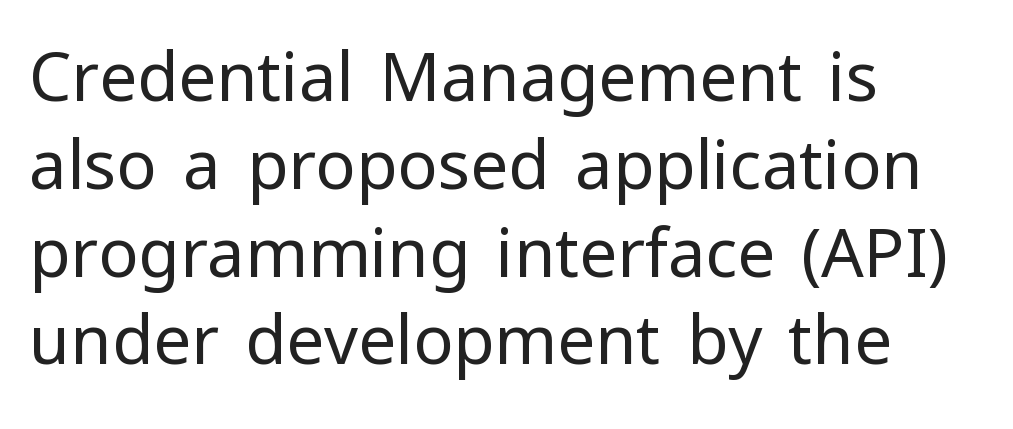
Bold? No — there's no thickening of the strokes. A student would call this left alignment; a typographer would say flush left, rag right. Look at the bottom of the vertical strokes: they stop flat, with no serifs. If you measured baseline to baseline, you'd find a middling distance. Students, note that the glyphs here touch the page at normal intervals. This is the regular roman posture of the typeface.
